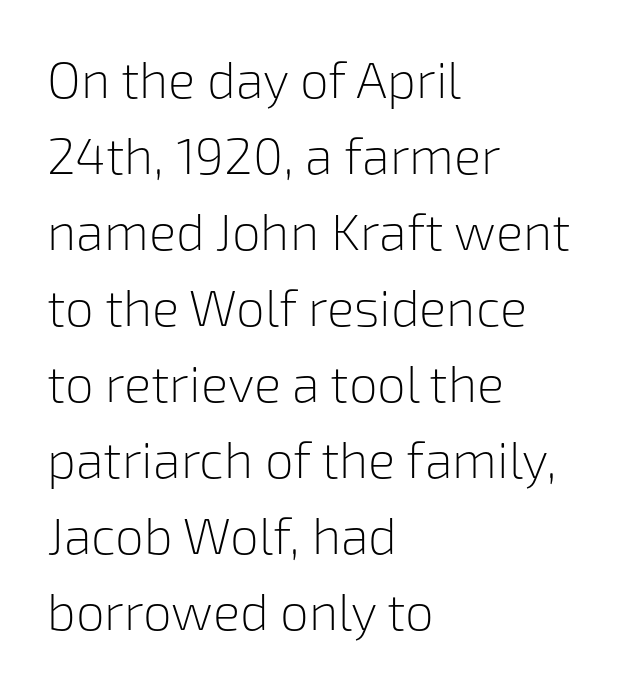
Do the characters align in a grid? No, the font is proportional. Summary of weight: not heavy and not bold. Look at the bottom of the vertical strokes: they stop flat, with no serifs. Line starts are locked; line ends wander. Italic: no, the glyphs are upright roman.
